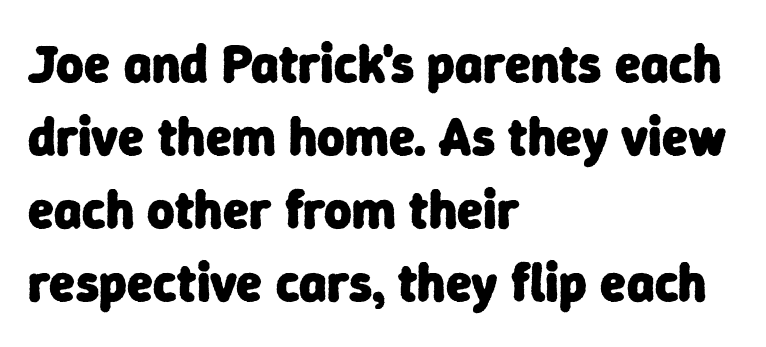
The image shows 53 px heavy sans-serif type; set left-aligned, normal line spacing (1.38x), normal letter spacing, not underlined; low stroke contrast and a medium x-height.
